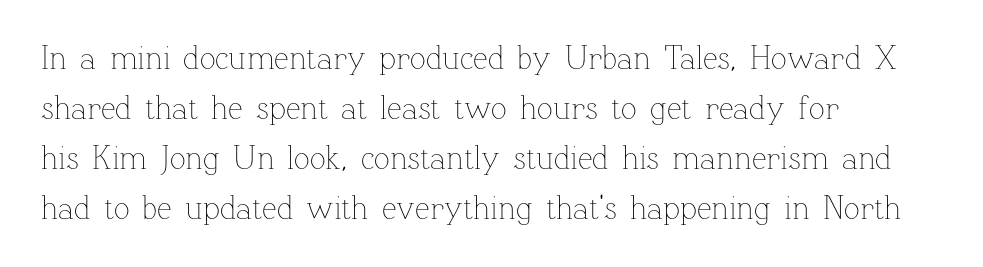
The image shows 33 px thin type, upright; set left-aligned, normal line spacing (1.52x), normal letter spacing, not underlined; low stroke contrast and a medium x-height.
